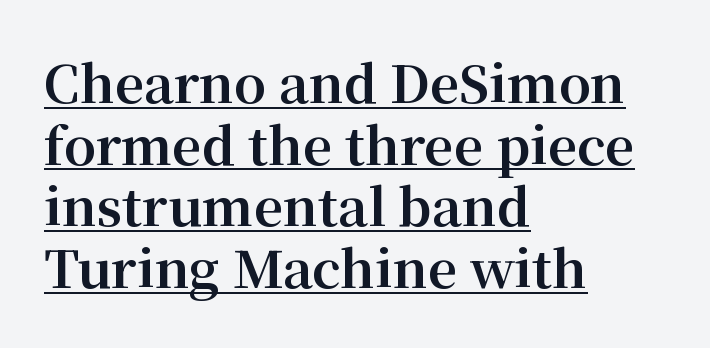
Every word sits above its own underline. What weight is shown? A full bold with thick strokes. Quick note: not italic, upright. These lines are composed in type with serifs.
